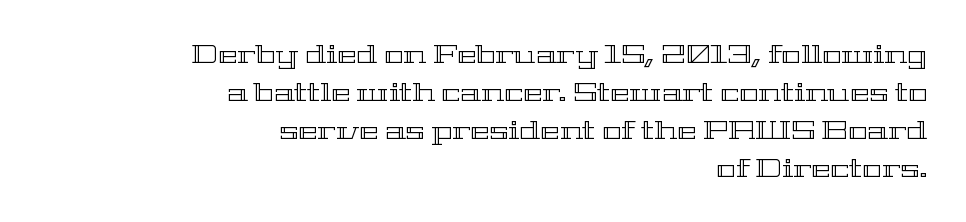
The image shows 26 px text type, upright; set right-aligned, normal line spacing (1.46x), normal letter spacing, not underlined.
